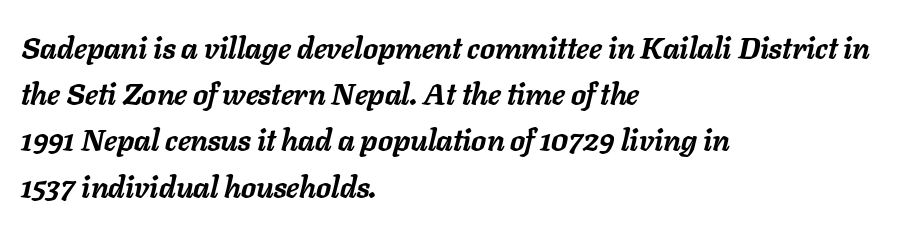
The paragraph shown leans on its left margin. Typesetter's note: full bold, strokes at maximum text heaviness. The specimen reads as italic at a glance. Here the glyphs are tracked normally, forming tight word shapes.
